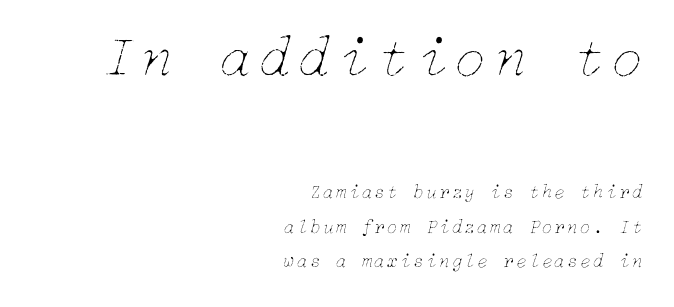
Q: Is the text bold? A: No.
Q: Is the text italic (slanted)? A: Yes, it leans right by about 15 degrees.
Q: Is the text underlined? A: No.
Q: How is the paragraph aligned? A: Right-aligned.
Q: Which block of text is set in a larger size, the first (top) or the second (bottom)? A: The first (top) one.
Q: Width (condensed, normal, or wide)? A: Normal.
Q: Stroke contrast? A: Low.
Q: x-height? A: Medium.
